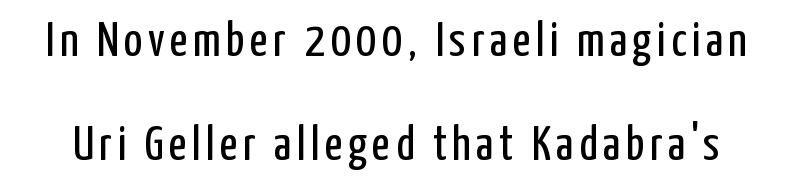
Reading down the column, the eye jumps a long way to each next line. Weight class: somewhere from thin through regular. The axis of the letterforms is exactly vertical. This sample has the flowing, uneven cadence of proportional lettering. No feet cap the strokes, marking this as sans-serif type. Only glyphs here, with clear space below each row.
